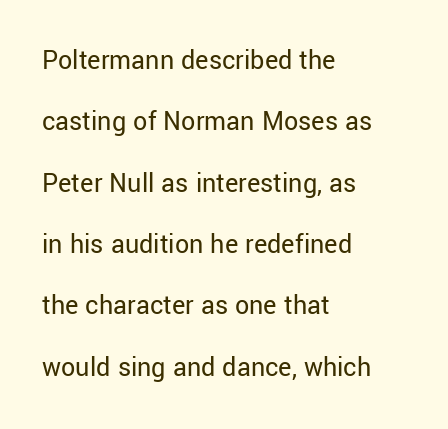
Nobody drew a line under any word here. This sample uses plain, unmodified letter spacing. The letterforms sit at book weight or below. Vertical spacing — loose. Think of a printed novel: that variable character pitch is what you see here.
